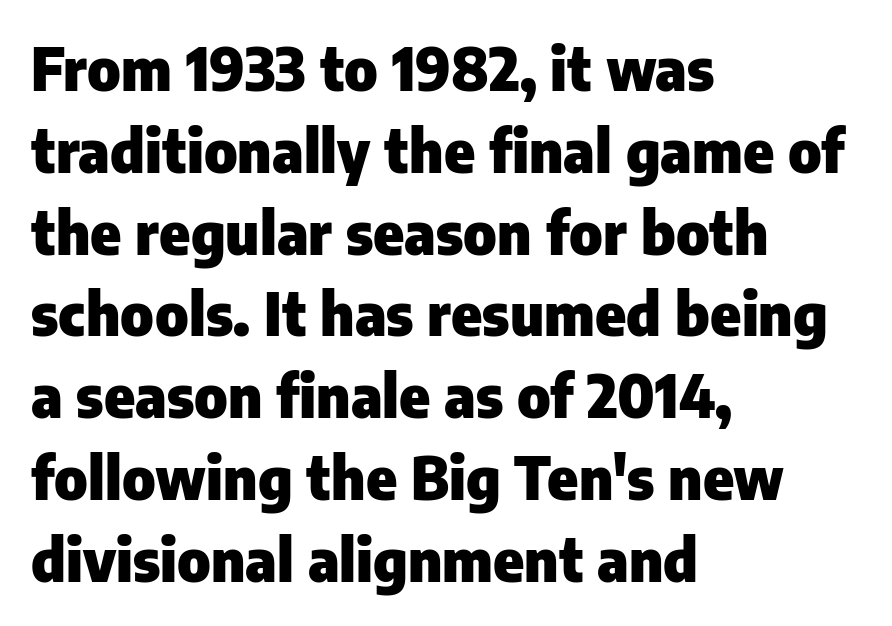
In terms of letterspacing, this is plain default setting. This rendering employs a face without finishing strokes, i.e., a sans-serif. Any mark beneath the type? The region is blank. Looks like regular typesetting: each glyph gets only the width it needs. Look at the stroke-to-counter ratio: heavy, a bold.
